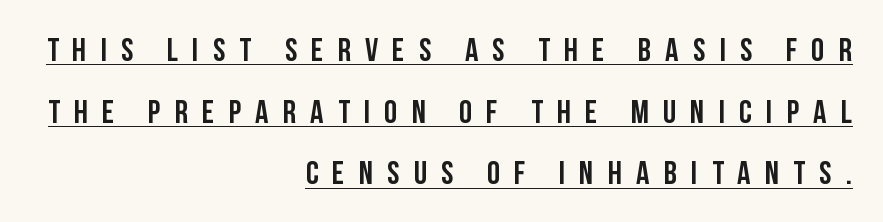
You can tell it's not italic because the verticals are truly vertical. A flush-right, rag-left setting is used for this passage. This sample has the flowing, uneven cadence of proportional lettering. Quick note: underline on.
